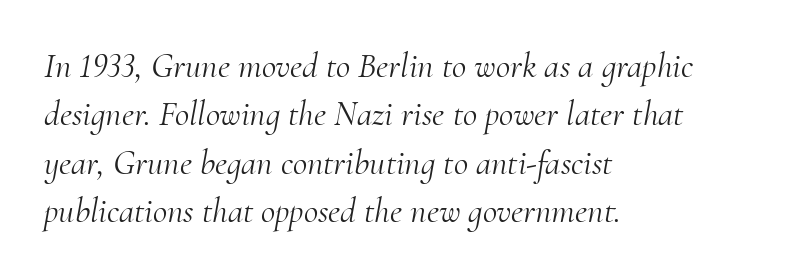
{"serif": "yes", "italic": "yes", "lean": "right", "slant_degrees": 10, "bold": "no", "weight": "light", "width": "normal", "stroke_contrast": "medium", "x_height": "small", "monospaced": "no", "underline": "no", "align": "left", "line_spacing": "normal", "line_spacing_ratio": 1.38, "letter_spacing": "normal", "letter_spacing_em": 0.0, "glyph_px": 35}
